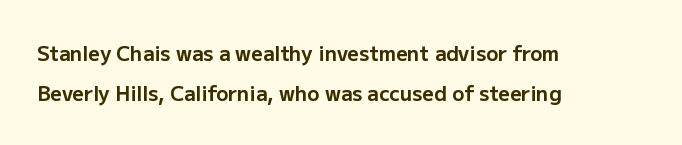
Words float on clear page, feet unadorned. This rendering leaves character spacing at its baseline value. Italic? Not at all — the glyphs are vertical. Line starts are locked; line ends wander.
